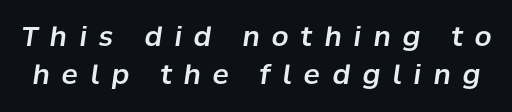
The image shows 27 px text type, italic (leaning right); set normal line spacing (1.42x), unusually wide letter spacing (+0.45 em), not underlined.
